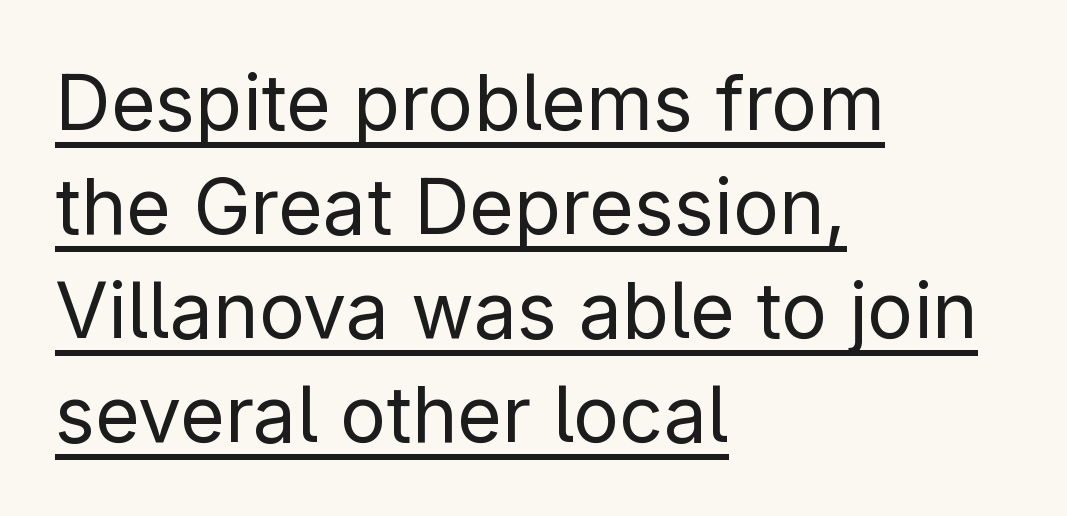
{"serif": "no", "italic": "no", "bold": "no", "weight": "regular", "width": "normal", "stroke_contrast": "low", "x_height": "medium", "monospaced": "no", "underline": "yes", "align": "left", "line_spacing": "normal", "line_spacing_ratio": 1.35, "letter_spacing": "normal", "letter_spacing_em": 0.0, "glyph_px": 77}
